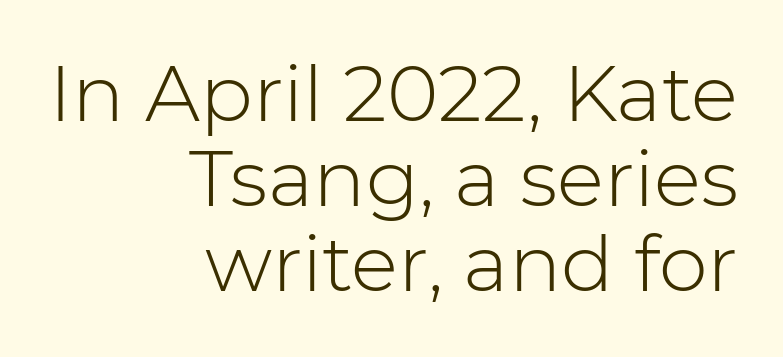
The image shows 78 px light sans-serif type, upright; set right-aligned, tight line spacing (1.09x), normal letter spacing, not underlined; low stroke contrast and a medium x-height.
